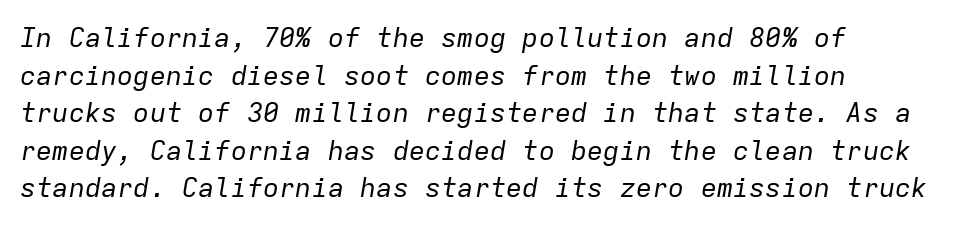
The letterforms sit shoulder to shoulder at normal distance. Stroke mass is kept to a normal reading level or below. Honestly, there is no underline to notice here at all. Style check: oblique. The space between consecutive lines is moderate.
